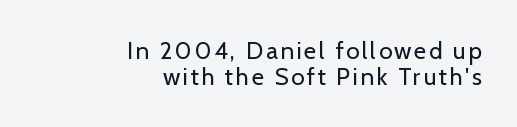
Reading down the column, the eye jumps only a short way to each next line. The strip under each line holds only bare page. Posture: vertical. Nothing heavy about these letters — not bold at all. These lines stack with their right ends in a neat column.
